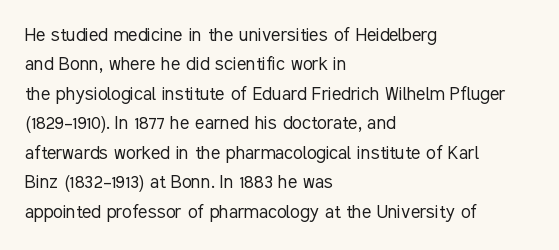
The image shows 22 px text type, upright; set left-aligned, normal line spacing (1.34x), normal letter spacing, not underlined.
